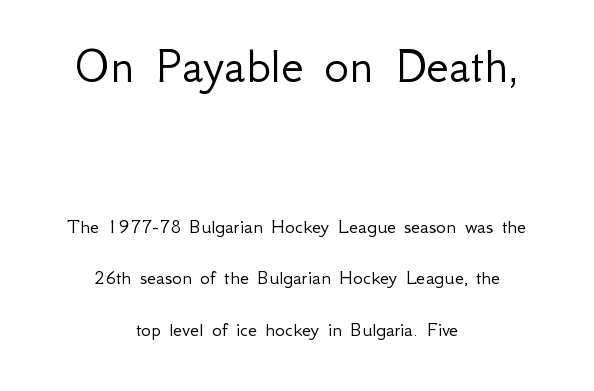
{"serif": "no", "italic": "no", "bold": "no", "weight": "light", "width": "normal", "stroke_contrast": "low", "x_height": "small", "monospaced": "no", "underline": "no", "align": "center", "line_spacing": "loose", "line_spacing_ratio": 2.46, "letter_spacing": "normal", "letter_spacing_em": 0.0, "larger_block": "first", "size_ratio": 2.48, "glyph_px": 52}
